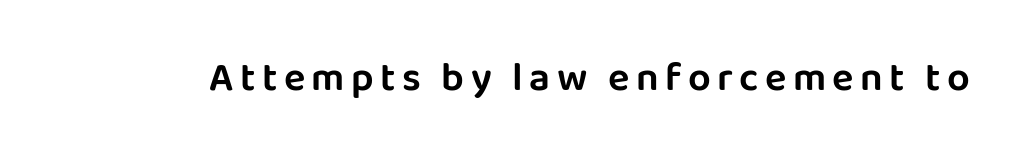
{"serif": "no", "italic": "no", "width": "normal", "stroke_contrast": "low", "x_height": "large", "monospaced": "no", "underline": "no", "glyph_px": 40}
